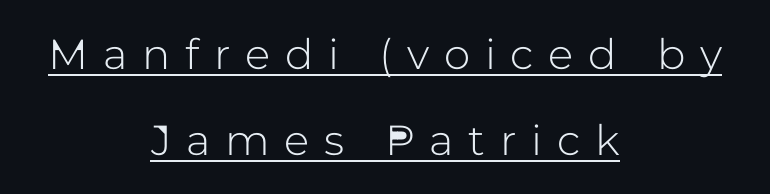
Quick note: not italic, upright. The letters advance in unequal steps, a hallmark of proportional type. Does the type have serifs? No, each stem ends abruptly. Emphasis is given by a line drawn under the lettering. This sample trades compactness for vertical openness between lines. Typeset on center — no edge is straight.
